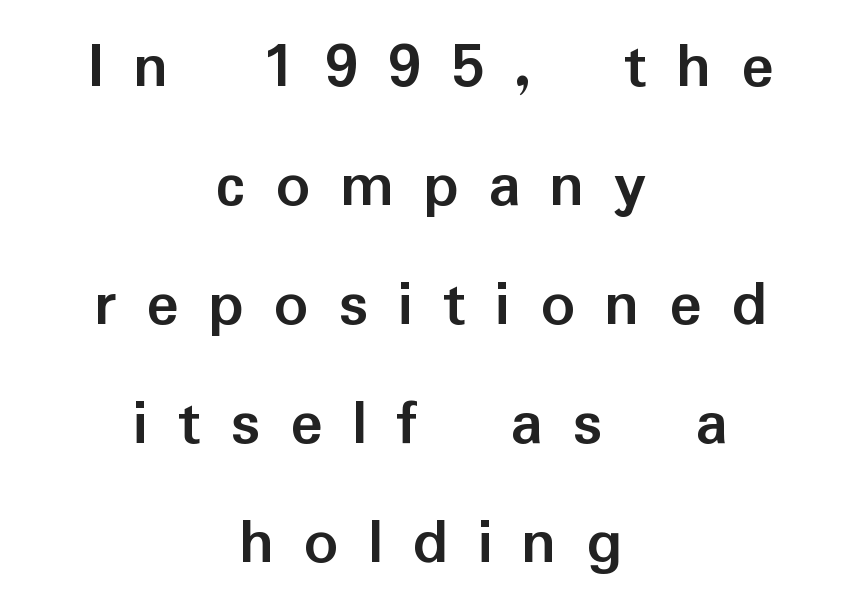
{"serif": "no", "italic": "no", "bold": "yes", "weight": "semibold", "width": "normal", "stroke_contrast": "low", "x_height": "medium", "monospaced": "no", "underline": "no", "align": "center", "line_spacing_ratio": 1.75, "letter_spacing": "wide", "letter_spacing_em": 0.43, "glyph_px": 68}
